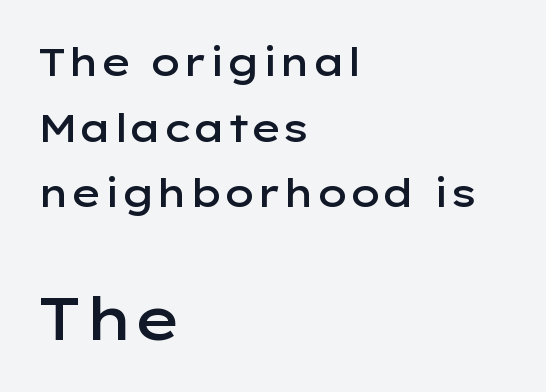
You could call the tracking neutral — neither tight nor loose. Horizontally, the lines are justified to the leading edge only. How heavy is the stroke? Medium-heavy — a semibold, shy of bold. The later block is typeset at a bigger size than the earlier block. Serifs: no, the terminals of the letterforms are clean. Leading matches the norm, producing a regular column.
